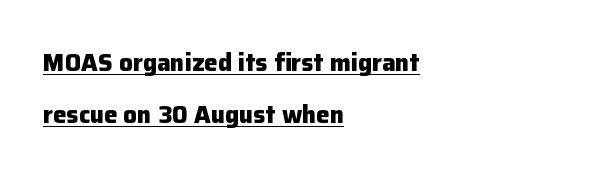
The image shows 24 px bold type, upright; set left-aligned, loose line spacing (2.15x), normal letter spacing, underlined.
